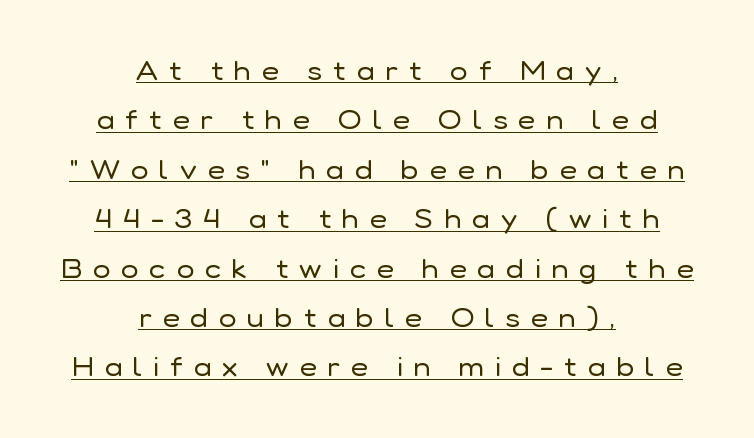
Q: Is the text bold? A: No.
Q: Is the text italic (slanted)? A: No, it is upright.
Q: Is the text underlined? A: Yes.
Q: How is the paragraph aligned? A: Centered.
Q: Is the spacing between letters normal or unusually wide? A: Unusually wide.
Q: Is the spacing between lines tight, normal or loose? A: Loose.
